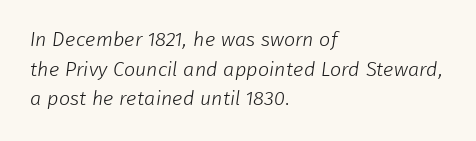
Q: Is the text bold? A: No.
Q: Is the text underlined? A: No.
Q: How is the paragraph aligned? A: Left-aligned.
Q: Is the spacing between letters normal or unusually wide? A: Normal.
Q: Is the spacing between lines tight, normal or loose? A: Normal.
